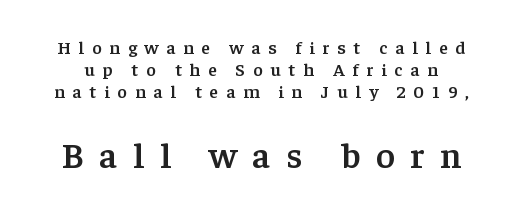
Q: Is the text bold? A: Semi-bold.
Q: Is the text italic (slanted)? A: No, it is upright.
Q: Is the typeface a serif or a sans-serif typeface? A: Serif.
Q: Is the text underlined? A: No.
Q: Is the spacing between letters normal or unusually wide? A: Unusually wide.
Q: Which block of text is set in a larger size, the first (top) or the second (bottom)? A: The second (bottom) one.
Q: Width (condensed, normal, or wide)? A: Normal.
Q: Stroke contrast? A: Low.
Q: x-height? A: Medium.
Q: Monospaced? A: No.
